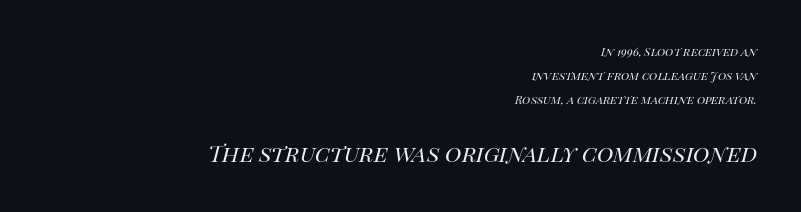
These lines were composed using italics. The designer gave the closing block more size than the opening block. Think standard paragraph weight, or any step lighter than that. Note the varied advance widths — an 'i' is clearly narrower than an 'm'.
